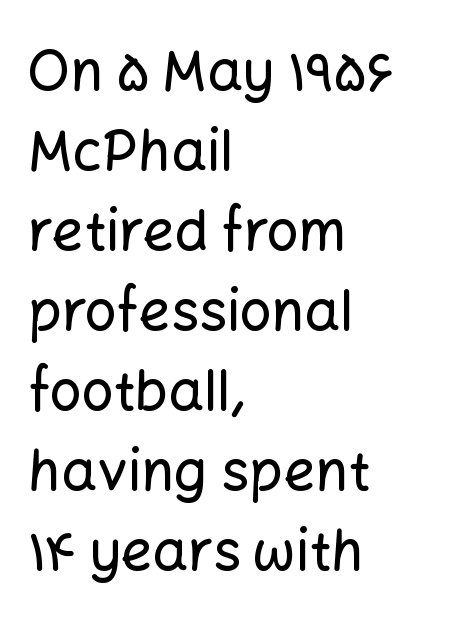
{"serif": "no", "italic": "no", "width": "normal", "stroke_contrast": "low", "x_height": "medium", "monospaced": "no", "underline": "no", "align": "left", "line_spacing": "normal", "line_spacing_ratio": 1.43, "letter_spacing": "normal", "letter_spacing_em": 0.0, "glyph_px": 56}
